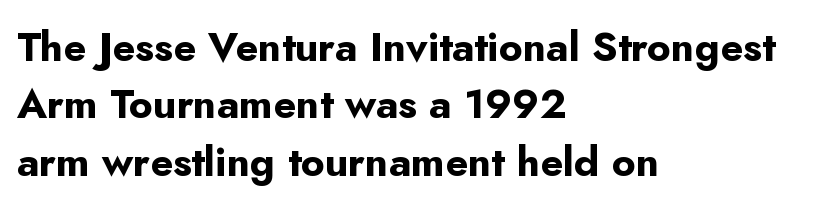
If you drew a line through each stem, it would be perfectly vertical. Proportional: the letters do not fall into vertical columns. The tracking reads as untouched default to a designer's eye. The designer went with a sans here, leaving each stem footless. Words float on clear page, feet unadorned.
